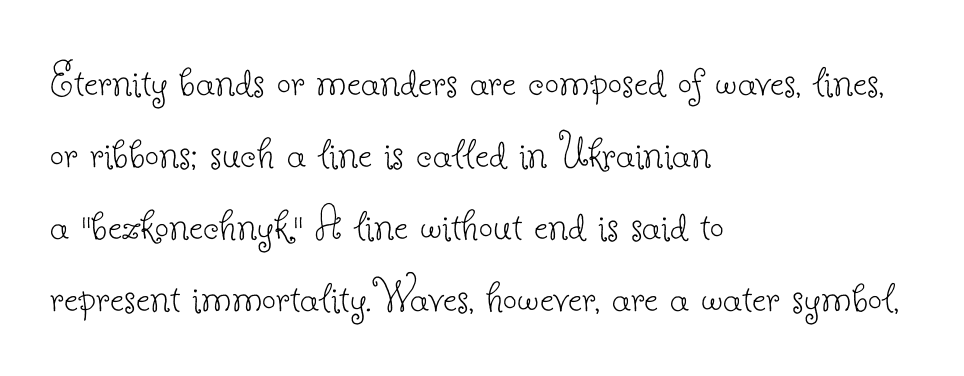
The image shows 50 px thin serif type, upright; set left-aligned, normal line spacing (1.44x), normal letter spacing, not underlined; low stroke contrast and a small x-height.
